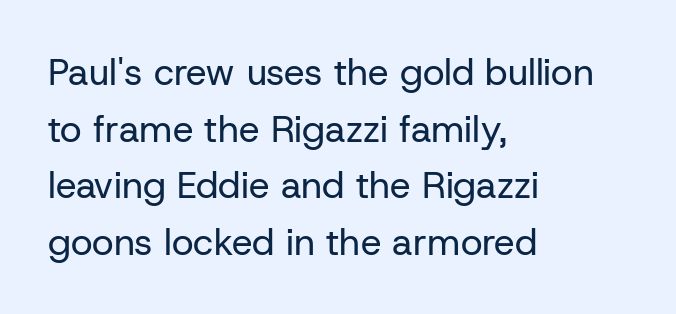
The image shows 37 px regular-weight sans-serif type, upright; set left-aligned, normal line spacing (1.53x), normal letter spacing, not underlined; low stroke contrast and a medium x-height.
